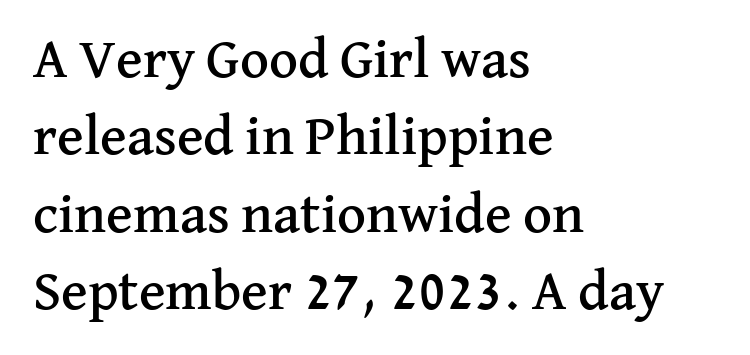
Q: Is the text italic (slanted)? A: No, it is upright.
Q: Is the typeface a serif or a sans-serif typeface? A: Serif.
Q: Is the text underlined? A: No.
Q: How is the paragraph aligned? A: Left-aligned.
Q: Is the spacing between letters normal or unusually wide? A: Normal.
Q: Is the spacing between lines tight, normal or loose? A: Normal.
Q: Width (condensed, normal, or wide)? A: Normal.
Q: Stroke contrast? A: Medium.
Q: x-height? A: Medium.
Q: Monospaced? A: No.
